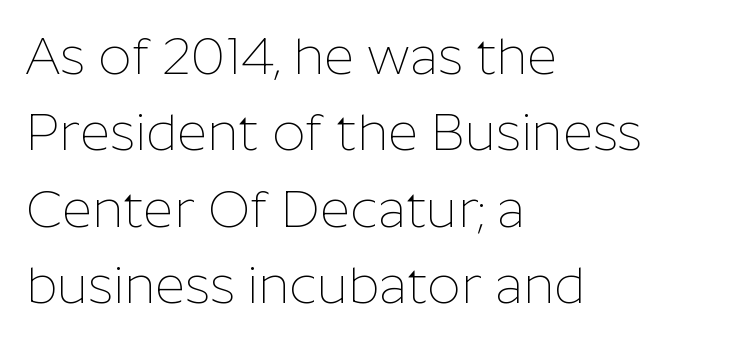
{"serif": "no", "italic": "no", "bold": "no", "weight": "thin", "width": "normal", "stroke_contrast": "low", "x_height": "medium", "monospaced": "no", "underline": "no", "align": "left", "line_spacing": "normal", "line_spacing_ratio": 1.47, "letter_spacing": "normal", "letter_spacing_em": 0.0, "glyph_px": 52}
